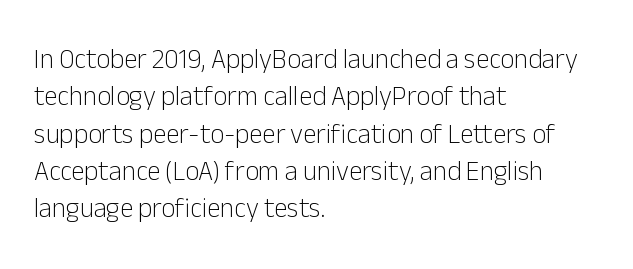
Interline gaps are of average width in this sample. Inter-character spacing is left at the font's built-in metrics. If you drew a line through each stem, it would be perfectly vertical. Words float on clear page, feet unadorned. Each line starts at the same left margin while the right side varies.
